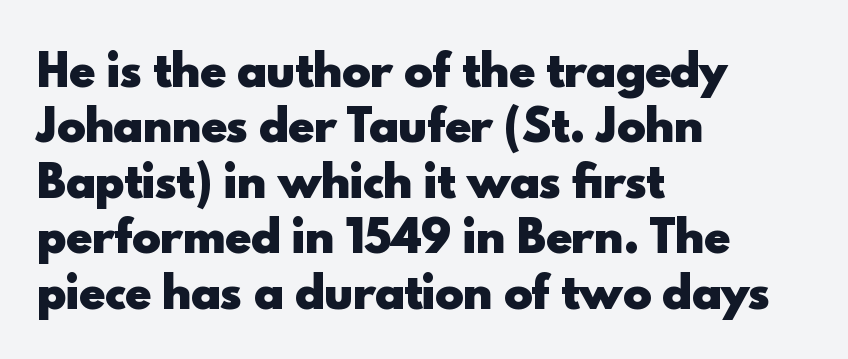
Q: Is the text bold? A: Yes.
Q: Is the text italic (slanted)? A: No, it is upright.
Q: Is the typeface a serif or a sans-serif typeface? A: Sans-serif.
Q: Is the text underlined? A: No.
Q: How is the paragraph aligned? A: Left-aligned.
Q: Is the spacing between letters normal or unusually wide? A: Normal.
Q: Is the spacing between lines tight, normal or loose? A: Normal.
Q: Width (condensed, normal, or wide)? A: Normal.
Q: x-height? A: Small.
Q: Monospaced? A: No.
